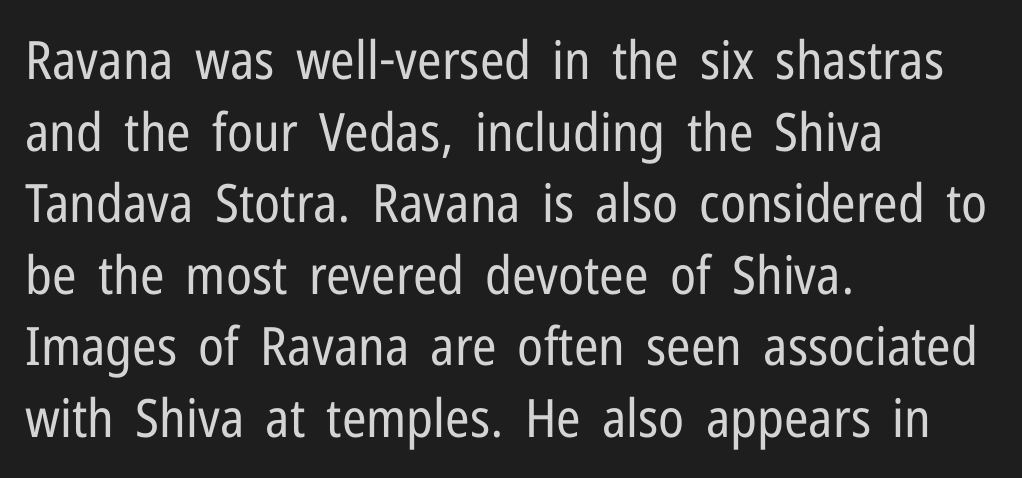
The ragged edge is on the right, which tells us the setting is flush left. Is this a sans? Yes — the strokes have no serifs. A typesetter would call this leading conventional body-copy spacing. This sample has the flowing, uneven cadence of proportional lettering. Lines of text with bare space underneath. Characters remain perfectly vertical along every line.
